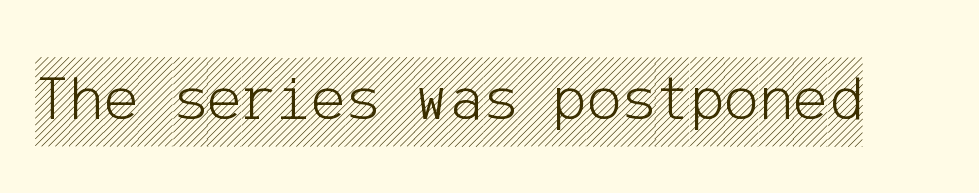
The image shows 65 px condensed type, upright; set normal letter spacing, not underlined; a large x-height.
